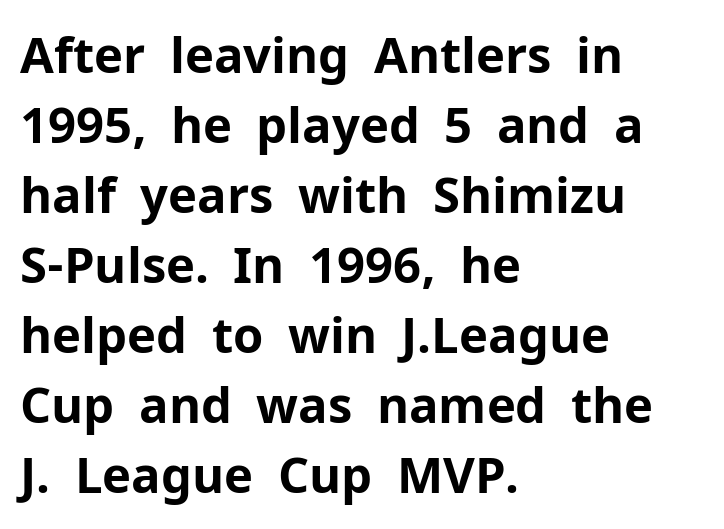
The image shows 49 px bold sans-serif type, upright; set left-aligned, normal line spacing (1.43x), normal letter spacing, not underlined; low stroke contrast and a medium x-height.
